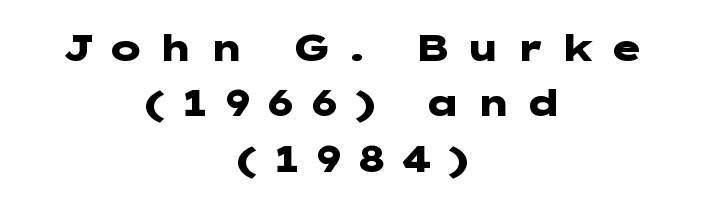
{"serif": "no", "italic": "no", "bold": "yes", "weight": "heavy", "width": "wide", "stroke_contrast": "low", "x_height": "medium", "underline": "no", "align": "center", "line_spacing": "normal", "line_spacing_ratio": 1.54, "letter_spacing": "wide", "letter_spacing_em": 0.37, "glyph_px": 36}
